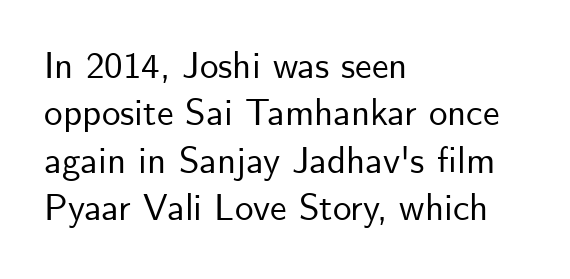
The baseline area is clear. Character widths vary here, with narrow letters taking less room than wide ones. Students, note that the glyphs here touch the page at normal intervals. Honestly, the row spacing looks completely unremarkable. Ordinary non-slanted type is in use. Unlike a traditional serif, this face leaves its strokes unadorned.
